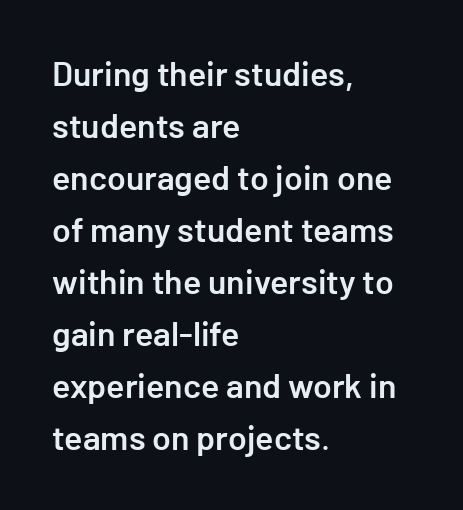
Q: Is the text bold? A: Semi-bold.
Q: Is the text italic (slanted)? A: No, it is upright.
Q: Is the typeface a serif or a sans-serif typeface? A: Sans-serif.
Q: Is the text underlined? A: No.
Q: How is the paragraph aligned? A: Left-aligned.
Q: Is the spacing between letters normal or unusually wide? A: Normal.
Q: Is the spacing between lines tight, normal or loose? A: Normal.
Q: Width (condensed, normal, or wide)? A: Normal.
Q: Stroke contrast? A: Low.
Q: x-height? A: Medium.
